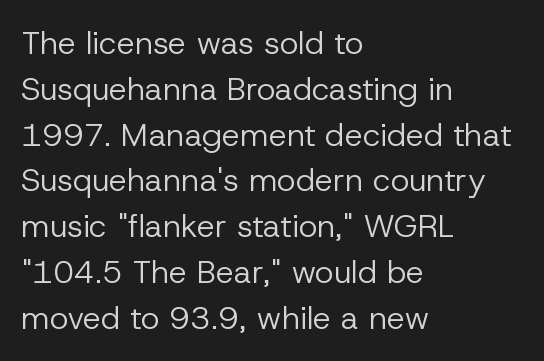
Q: Is the text bold? A: No.
Q: Is the text italic (slanted)? A: No, it is upright.
Q: Is the typeface a serif or a sans-serif typeface? A: Sans-serif.
Q: Is the text underlined? A: No.
Q: How is the paragraph aligned? A: Left-aligned.
Q: Is the spacing between letters normal or unusually wide? A: Normal.
Q: Is the spacing between lines tight, normal or loose? A: Normal.
Q: Width (condensed, normal, or wide)? A: Normal.
Q: Stroke contrast? A: Low.
Q: x-height? A: Medium.
Q: Monospaced? A: No.
